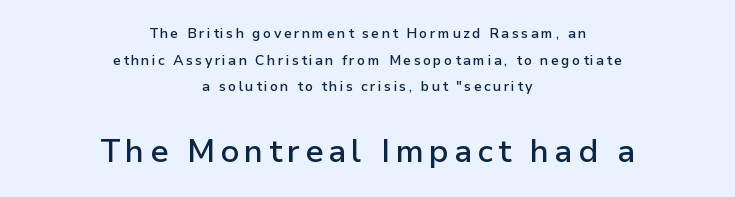
{"serif": "no", "italic": "no", "bold": "semi", "weight": "semibold", "width": "normal", "stroke_contrast": "low", "x_height": "medium", "monospaced": "no", "underline": "no", "align": "center", "line_spacing": "loose", "line_spacing_ratio": 1.91, "larger_block": "second", "size_ratio": 2.29, "glyph_px": 32}
